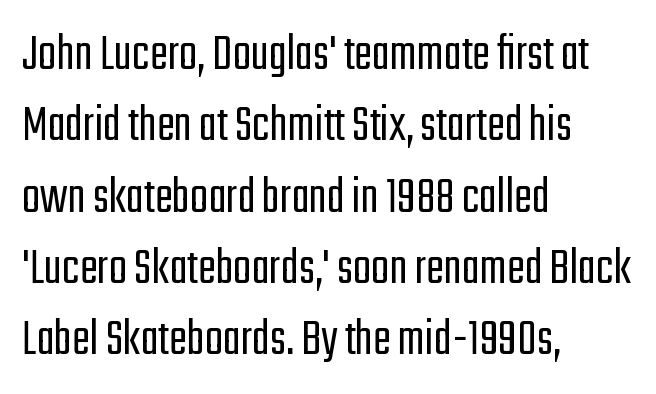
{"serif": "no", "italic": "no", "bold": "no", "weight": "light", "width": "condensed", "stroke_contrast": "low", "x_height": "medium", "monospaced": "no", "underline": "no", "align": "left", "line_spacing": "normal", "line_spacing_ratio": 1.32, "letter_spacing": "normal", "letter_spacing_em": 0.0, "glyph_px": 54}
